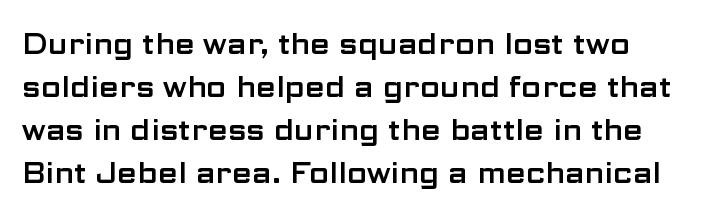
Q: Is the text italic (slanted)? A: No, it is upright.
Q: Is the typeface a serif or a sans-serif typeface? A: Sans-serif.
Q: Is the text underlined? A: No.
Q: How is the paragraph aligned? A: Left-aligned.
Q: Is the spacing between letters normal or unusually wide? A: Normal.
Q: Is the spacing between lines tight, normal or loose? A: Normal.
Q: Width (condensed, normal, or wide)? A: Wide.
Q: Stroke contrast? A: Low.
Q: x-height? A: Medium.
Q: Monospaced? A: No.
